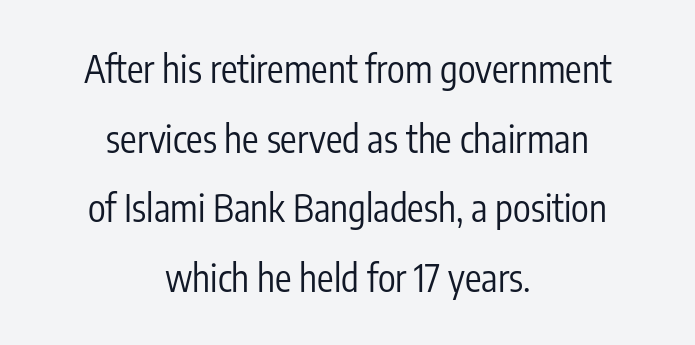
The image shows 37 px regular-weight, condensed sans-serif type, upright; set centered, line spacing 1.88x, normal letter spacing, not underlined; low stroke contrast and a medium x-height.
